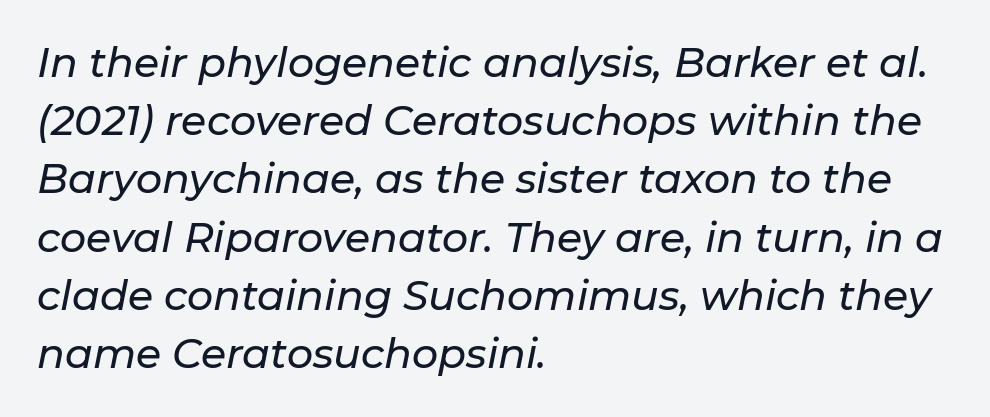
{"italic": "yes", "lean": "right", "slant_degrees": 11, "width": "normal", "stroke_contrast": "low", "x_height": "medium", "monospaced": "no", "underline": "no", "align": "left", "line_spacing": "normal", "line_spacing_ratio": 1.42, "letter_spacing": "normal", "letter_spacing_em": 0.0, "glyph_px": 41}
